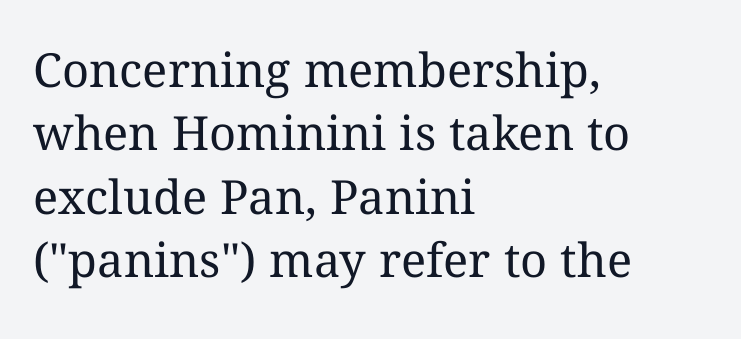
{"italic": "no", "bold": "no", "weight": "regular", "width": "normal", "stroke_contrast": "medium", "x_height": "medium", "monospaced": "no", "underline": "no", "align": "left", "line_spacing": "normal", "line_spacing_ratio": 1.35, "letter_spacing": "normal", "letter_spacing_em": 0.0, "glyph_px": 47}
